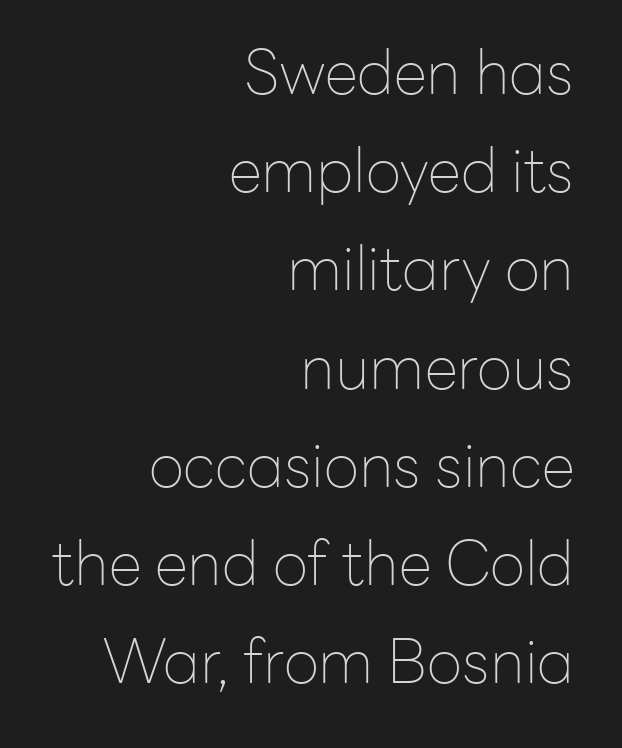
Q: Is the text bold? A: No.
Q: Is the text italic (slanted)? A: No, it is upright.
Q: Is the typeface a serif or a sans-serif typeface? A: Sans-serif.
Q: Is the text underlined? A: No.
Q: How is the paragraph aligned? A: Right-aligned.
Q: Is the spacing between letters normal or unusually wide? A: Normal.
Q: Is the spacing between lines tight, normal or loose? A: Normal.
Q: Width (condensed, normal, or wide)? A: Normal.
Q: Stroke contrast? A: Low.
Q: x-height? A: Medium.
Q: Monospaced? A: No.
